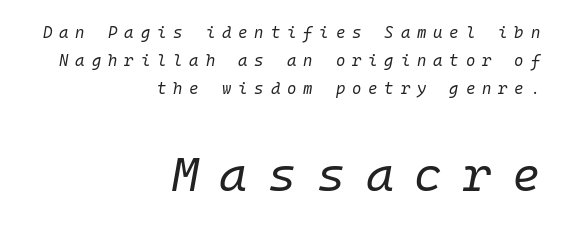
{"italic": "yes", "lean": "right", "slant_degrees": 10, "bold": "no", "weight": "regular", "width": "normal", "stroke_contrast": "low", "x_height": "medium", "monospaced": "yes", "underline": "no", "align": "right", "line_spacing_ratio": 1.76, "letter_spacing": "wide", "letter_spacing_em": 0.43, "larger_block": "second", "size_ratio": 3.0, "glyph_px": 48}
